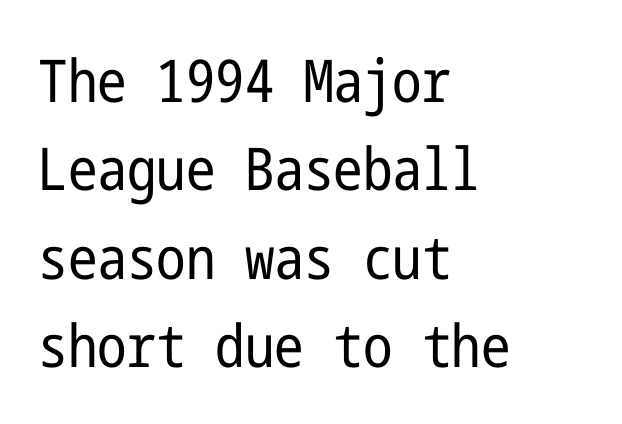
The image shows 59 px regular-weight, condensed sans-serif type, upright; set left-aligned, normal line spacing (1.5x), normal letter spacing, not underlined; low stroke contrast and a medium x-height.
